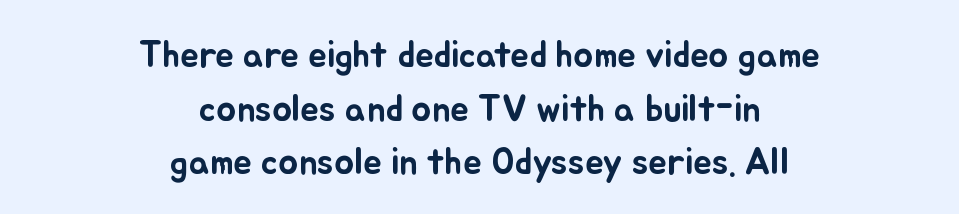
{"italic": "no", "width": "normal", "stroke_contrast": "low", "x_height": "small", "monospaced": "no", "underline": "no", "align": "center", "line_spacing": "normal", "line_spacing_ratio": 1.45, "letter_spacing": "normal", "letter_spacing_em": 0.0, "glyph_px": 37}
